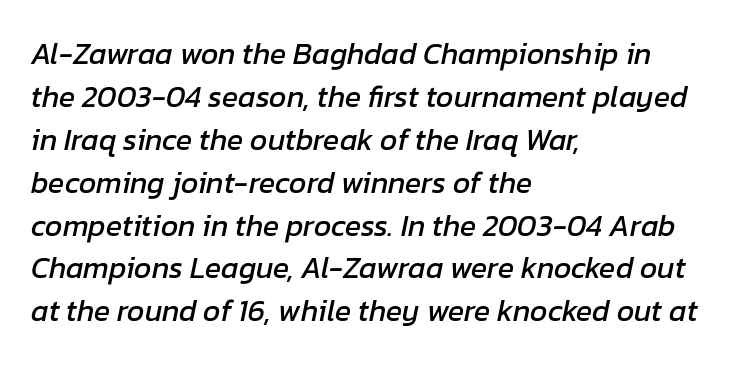
The image shows 30 px text type, italic (leaning right); set left-aligned, normal line spacing (1.43x), normal letter spacing, not underlined; low stroke contrast and a medium x-height.
